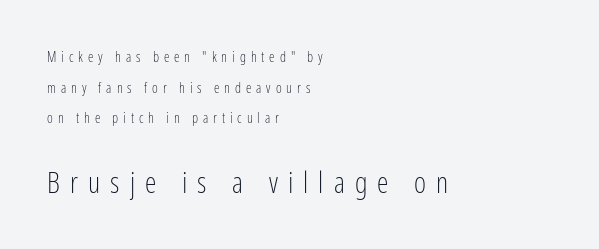
{"serif": "no", "italic": "no", "bold": "no", "weight": "light", "width": "condensed", "stroke_contrast": "low", "x_height": "medium", "monospaced": "no", "underline": "no", "align": "left", "line_spacing": "loose", "line_spacing_ratio": 2.18, "letter_spacing": "wide", "letter_spacing_em": 0.35, "larger_block": "second", "size_ratio": 2.07, "glyph_px": 29}
